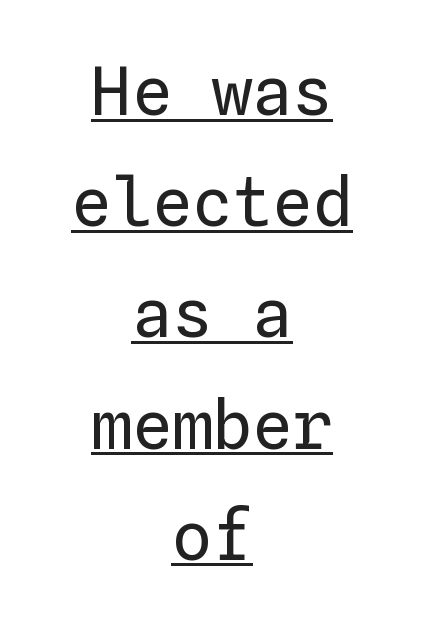
The image shows 67 px regular-weight type, upright, monospaced; set centered, normal line spacing (1.66x), normal letter spacing, underlined; low stroke contrast and a medium x-height.
